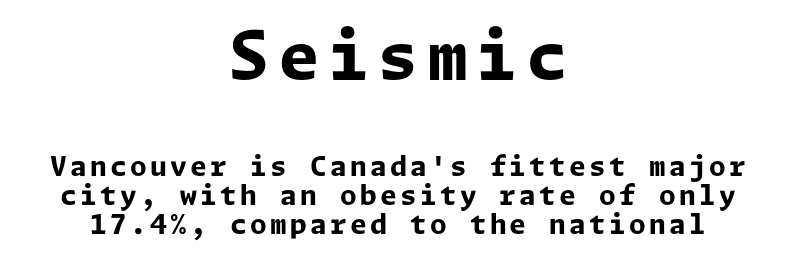
The image shows 67 px bold sans-serif type, upright; set centered, tight line spacing (1.09x), not underlined; the first (top) block is 2.48x larger; low stroke contrast and a medium x-height.
